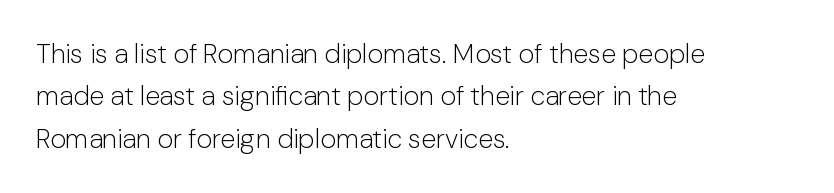
{"italic": "no", "bold": "no", "underline": "no", "align": "left", "line_spacing": "normal", "line_spacing_ratio": 1.57, "letter_spacing": "normal", "letter_spacing_em": 0.0, "glyph_px": 27}
